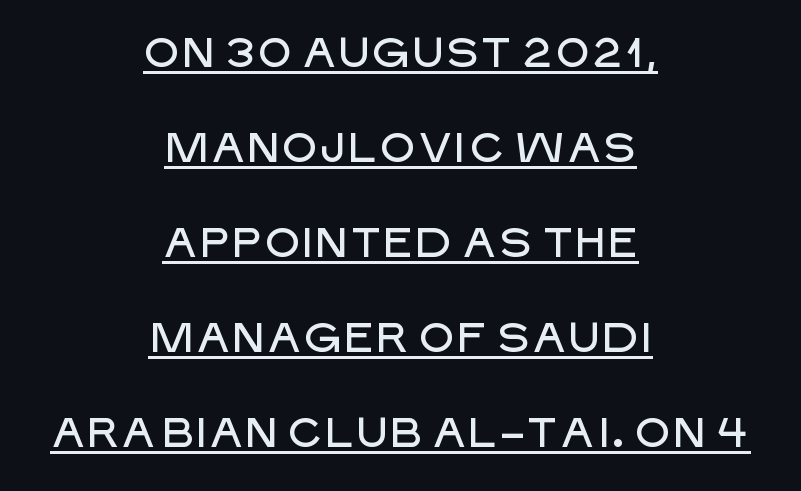
{"serif": "no", "italic": "no", "width": "normal", "stroke_contrast": "low", "x_height": "large", "monospaced": "no", "underline": "yes", "align": "center", "line_spacing": "loose", "line_spacing_ratio": 2.32, "letter_spacing": "normal", "letter_spacing_em": 0.0, "glyph_px": 41}
